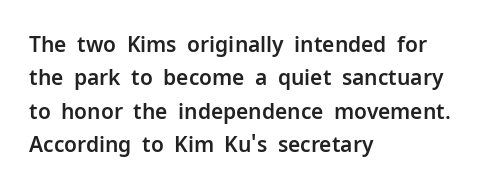
Q: Is the text italic (slanted)? A: No, it is upright.
Q: Is the text underlined? A: No.
Q: How is the paragraph aligned? A: Left-aligned.
Q: Is the spacing between letters normal or unusually wide? A: Normal.
Q: Is the spacing between lines tight, normal or loose? A: Normal.
